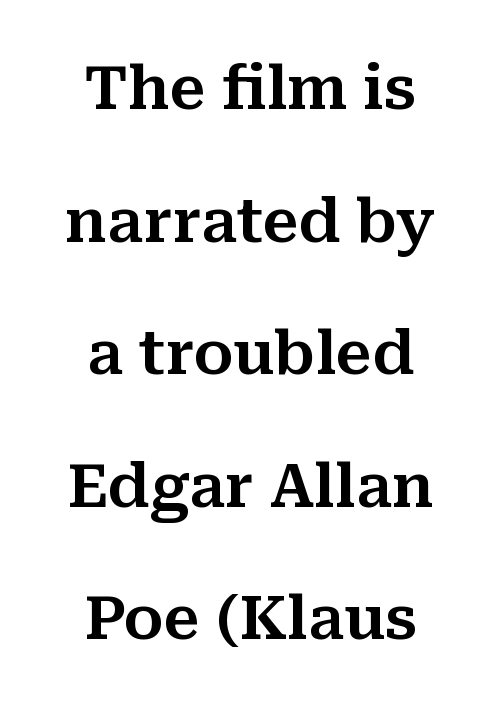
The image shows 60 px serif type, upright; set centered, loose line spacing (2.21x), normal letter spacing, not underlined; medium stroke contrast and a medium x-height.
